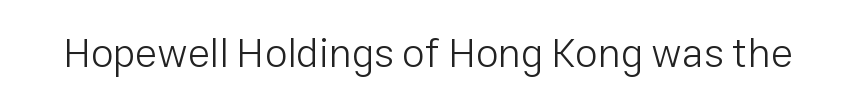
{"serif": "no", "italic": "no", "bold": "no", "weight": "light", "width": "normal", "stroke_contrast": "low", "x_height": "medium", "monospaced": "no", "underline": "no", "letter_spacing": "normal", "letter_spacing_em": 0.0, "glyph_px": 41}
